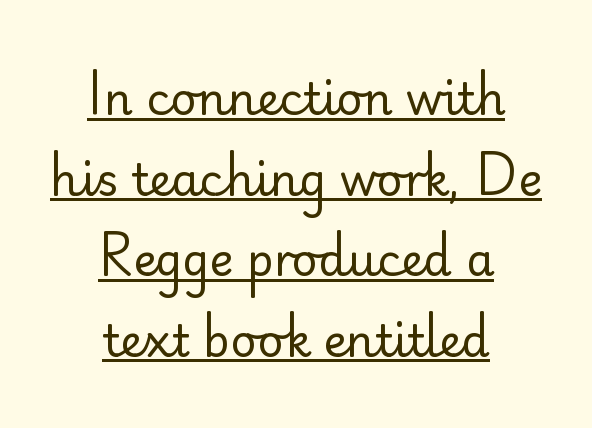
Q: Is the text bold? A: No.
Q: Is the text italic (slanted)? A: No, it is upright.
Q: Is the typeface a serif or a sans-serif typeface? A: Sans-serif.
Q: Is the text underlined? A: Yes.
Q: How is the paragraph aligned? A: Centered.
Q: Is the spacing between letters normal or unusually wide? A: Normal.
Q: Width (condensed, normal, or wide)? A: Normal.
Q: Stroke contrast? A: Low.
Q: x-height? A: Small.
Q: Monospaced? A: No.
